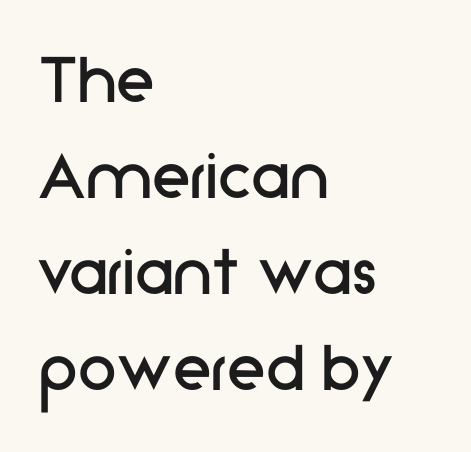
The passage shown is typed in a proportional face where columns would drift. Note: no serifs on the glyphs. Heft: none added — not bold. Each row of text sits above clean, open space.
